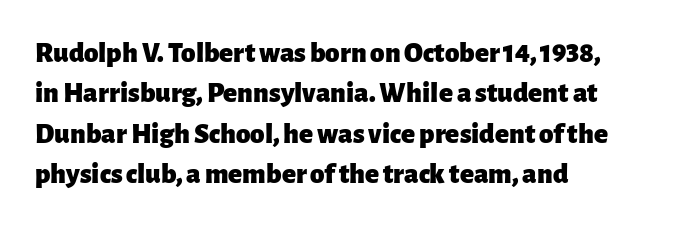
Q: Is the text bold? A: Yes.
Q: Is the text italic (slanted)? A: No, it is upright.
Q: Is the typeface a serif or a sans-serif typeface? A: Sans-serif.
Q: Is the text underlined? A: No.
Q: How is the paragraph aligned? A: Left-aligned.
Q: Is the spacing between letters normal or unusually wide? A: Normal.
Q: Is the spacing between lines tight, normal or loose? A: Normal.
Q: Width (condensed, normal, or wide)? A: Normal.
Q: Stroke contrast? A: Low.
Q: x-height? A: Medium.
Q: Monospaced? A: No.
